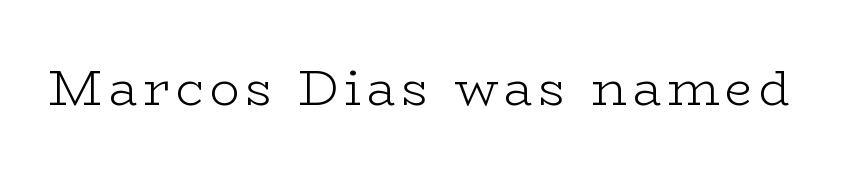
The typography opts for an upright posture over an oblique one. Character widths vary here, with narrow letters taking less room than wide ones. Stroke mass is kept to a normal reading level or below. Quick note: underline off. The typeface chosen for these lines features serifs.
